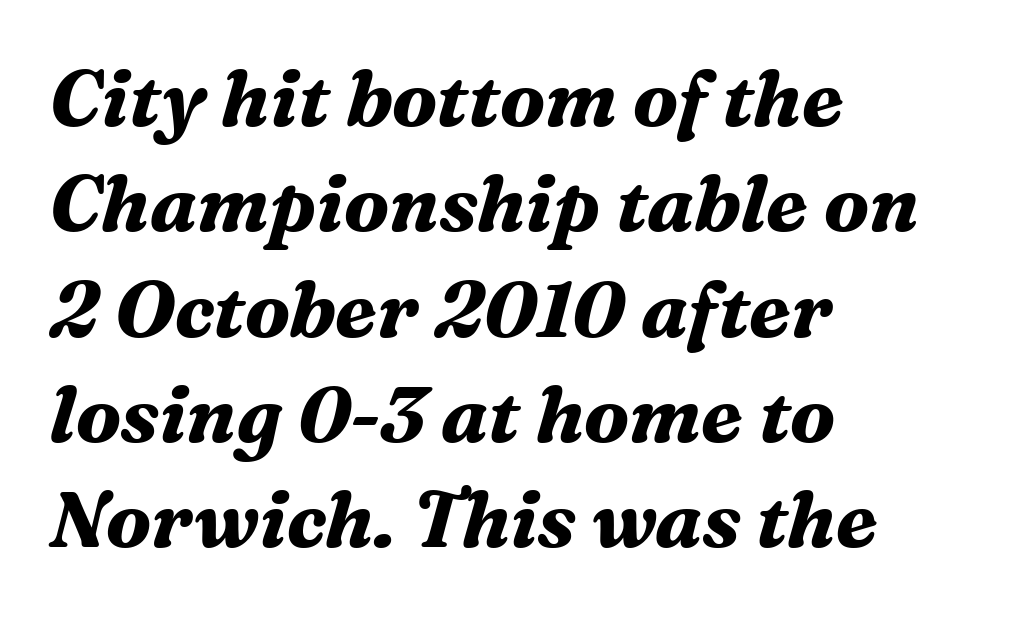
The image shows 78 px bold serif type, italic (leaning right); set left-aligned, normal line spacing (1.35x), normal letter spacing, not underlined; medium stroke contrast and a medium x-height.
